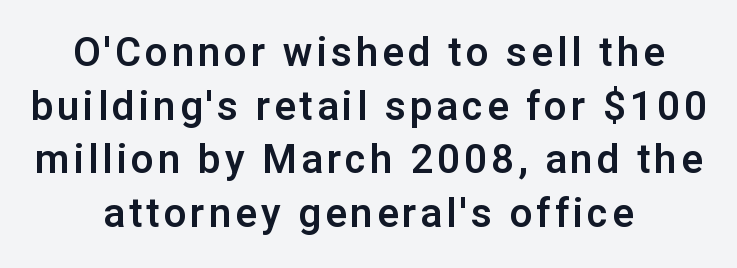
Q: Is the text italic (slanted)? A: No, it is upright.
Q: Is the typeface a serif or a sans-serif typeface? A: Sans-serif.
Q: Is the text underlined? A: No.
Q: How is the paragraph aligned? A: Centered.
Q: Is the spacing between lines tight, normal or loose? A: Normal.
Q: Width (condensed, normal, or wide)? A: Normal.
Q: Stroke contrast? A: Low.
Q: x-height? A: Medium.
Q: Monospaced? A: No.
